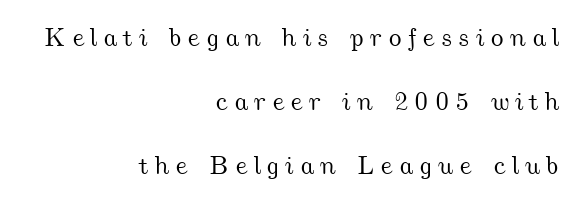
The lines in this sample share a right terminus and differ only in where they begin. What's the leading like? Stretched, with rows far apart. The foot of each line stays bare and open. Characters follow at a spacing far wider than the type designer built in.
